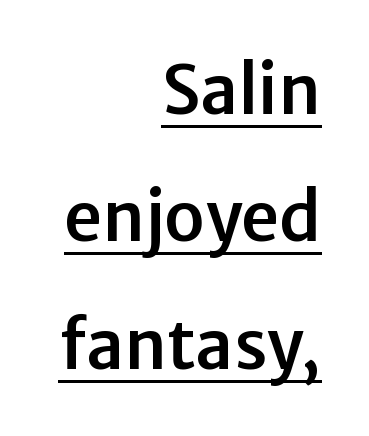
Here the glyphs are tracked normally, forming tight word shapes. You could fit nearly another row in the gap between these rows. Caption: lettering with a line underneath. These lines are rendered in a variable-pitch font. These lines are set flush right with a ragged left edge.
